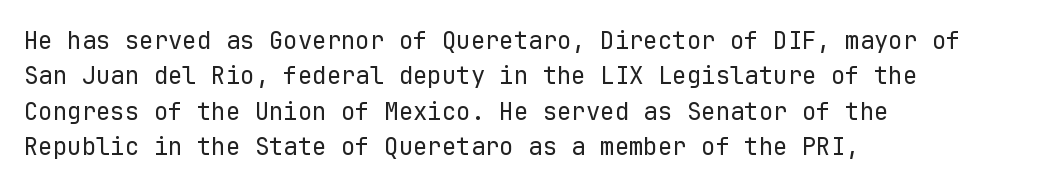
{"italic": "no", "bold": "no", "underline": "no", "align": "left", "line_spacing": "normal", "line_spacing_ratio": 1.47, "letter_spacing": "normal", "letter_spacing_em": 0.0, "glyph_px": 24}
